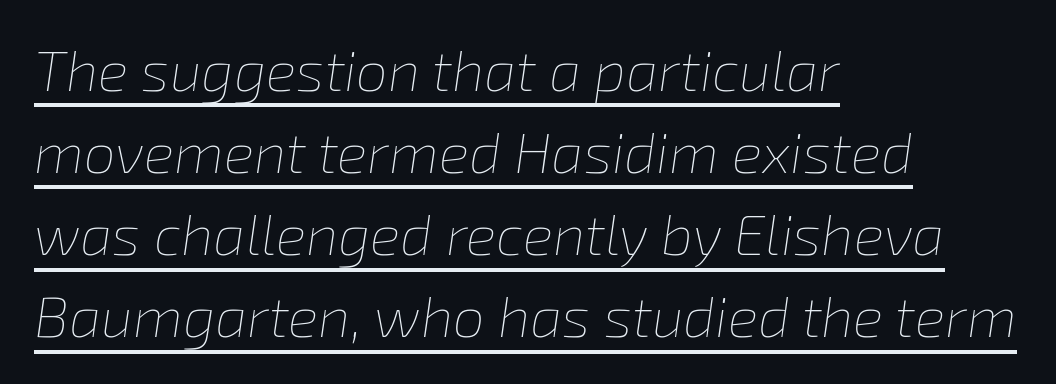
The image shows 57 px thin type, italic (leaning right); set left-aligned, normal line spacing (1.44x), normal letter spacing, underlined; low stroke contrast and a medium x-height.
